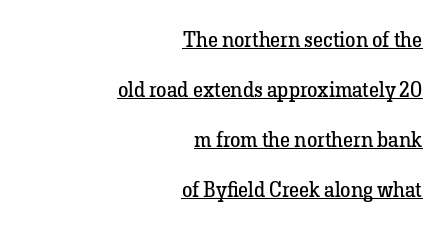
{"italic": "no", "bold": "no", "underline": "yes", "align": "right", "line_spacing": "loose", "line_spacing_ratio": 2.38, "letter_spacing": "normal", "letter_spacing_em": 0.0, "glyph_px": 21}
